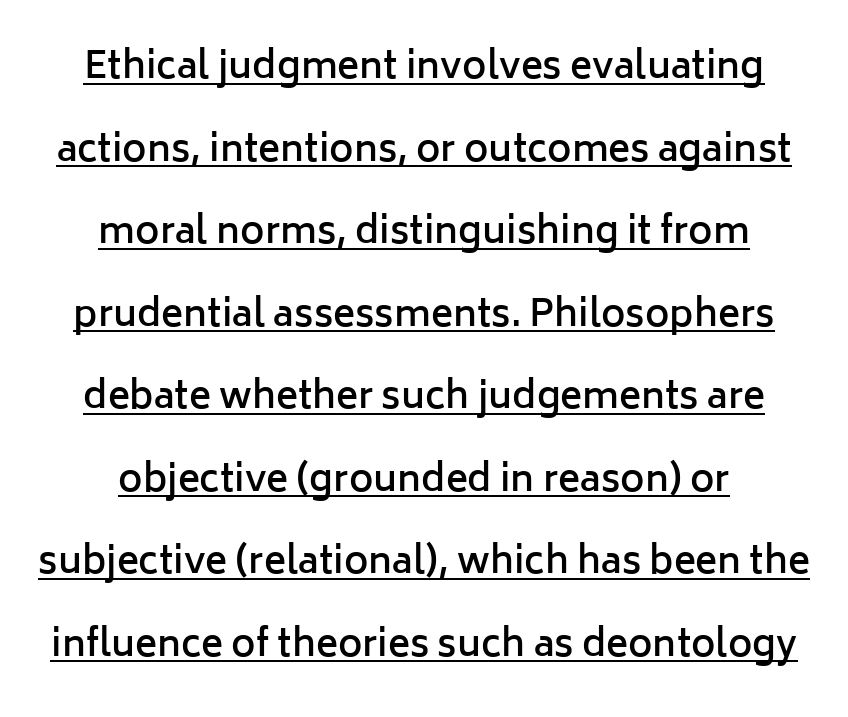
{"serif": "no", "italic": "no", "bold": "semi", "weight": "semibold", "width": "normal", "stroke_contrast": "low", "x_height": "medium", "monospaced": "no", "underline": "yes", "align": "center", "line_spacing": "loose", "line_spacing_ratio": 2.23, "letter_spacing": "normal", "letter_spacing_em": 0.0, "glyph_px": 37}
